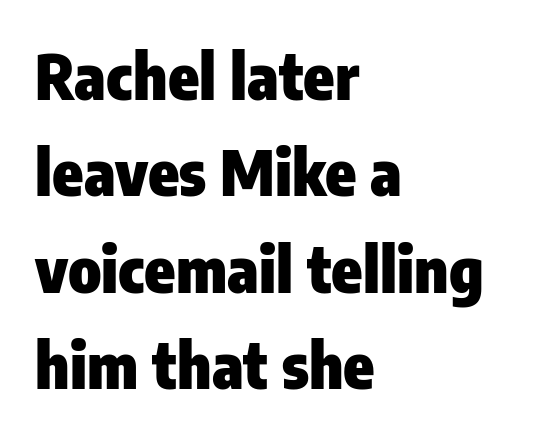
The image shows 63 px heavy, condensed sans-serif type, upright; set left-aligned, normal line spacing (1.53x), normal letter spacing, not underlined; low stroke contrast and a medium x-height.
